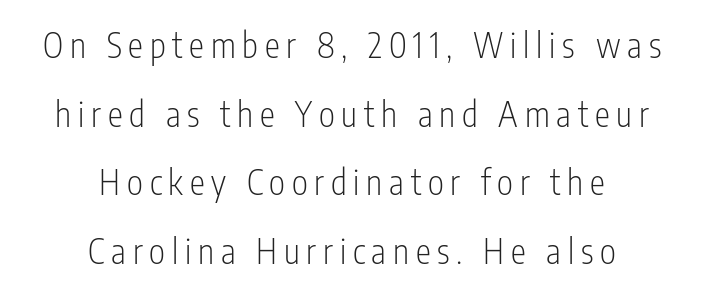
Horizontal bands of white between lines are thick stripes. Ink coverage per letter is moderate at most. Typographically, this falls in the sans-serif category. Each row of text sits above clean, open space. Characters remain perfectly vertical along every line.
